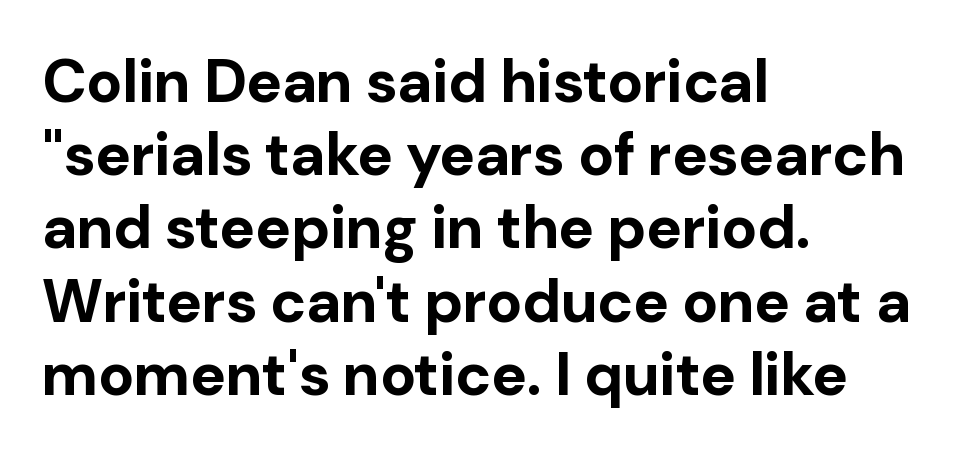
The image shows 60 px bold sans-serif type, upright; set left-aligned, line spacing 1.22x, normal letter spacing, not underlined; low stroke contrast and a medium x-height.
